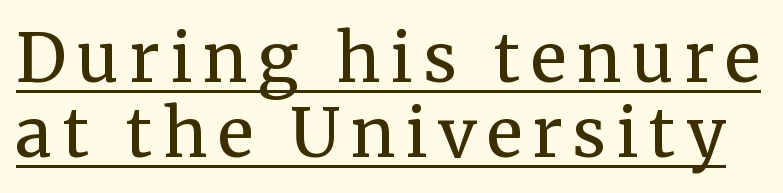
{"serif": "yes", "italic": "no", "bold": "no", "weight": "regular", "width": "normal", "stroke_contrast": "medium", "x_height": "medium", "monospaced": "no", "underline": "yes", "line_spacing": "tight", "line_spacing_ratio": 1.12, "glyph_px": 67}
